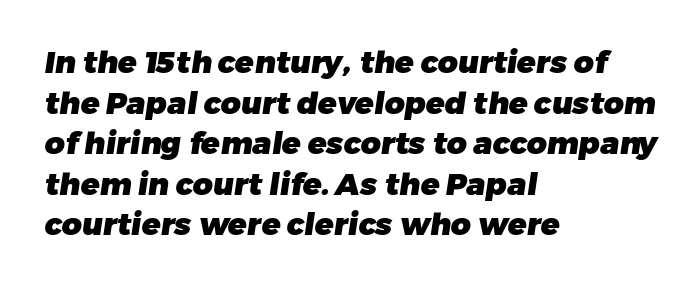
The image shows 31 px heavy sans-serif type; set left-aligned, normal line spacing (1.31x), normal letter spacing, not underlined; low stroke contrast and a medium x-height.
